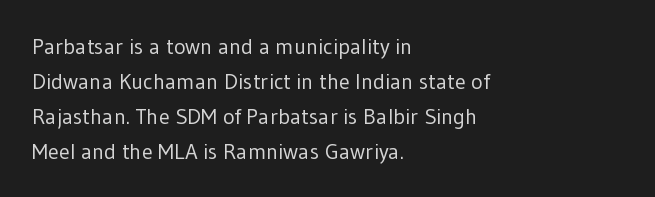
Every stem runs plumb, perpendicular to the baseline. Ink coverage per letter is moderate at most. Does extra space separate the letters? No, they use regular spacing. Line starts are locked; line ends wander. If you measured baseline to baseline, you'd find a middling distance.
